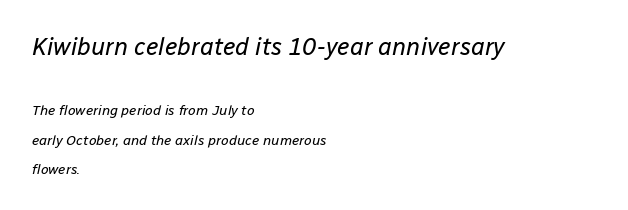
Does the bottom block carry the larger type? No, the top block does. The gaps between neighbouring characters are ordinary and unremarkable. Ink coverage per letter is moderate at most. Compared with a centered layout, this one pins lines to the left instead. Each row of text sits above clean, open space. Posture: slanted.
